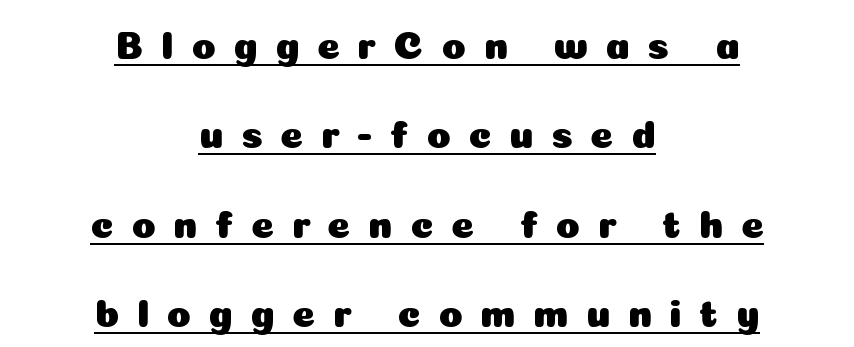
{"serif": "no", "italic": "no", "width": "normal", "stroke_contrast": "low", "x_height": "medium", "monospaced": "no", "underline": "yes", "align": "center", "line_spacing": "loose", "line_spacing_ratio": 2.29, "letter_spacing": "wide", "letter_spacing_em": 0.45, "glyph_px": 39}
